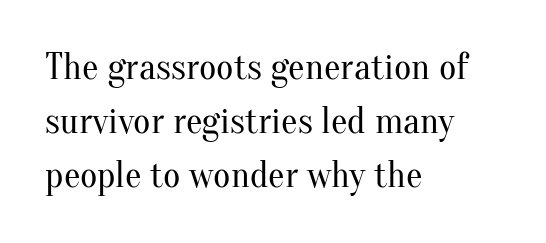
The image shows 37 px regular-weight serif type, upright; set left-aligned, normal line spacing (1.46x), normal letter spacing, not underlined; medium stroke contrast and a small x-height.
